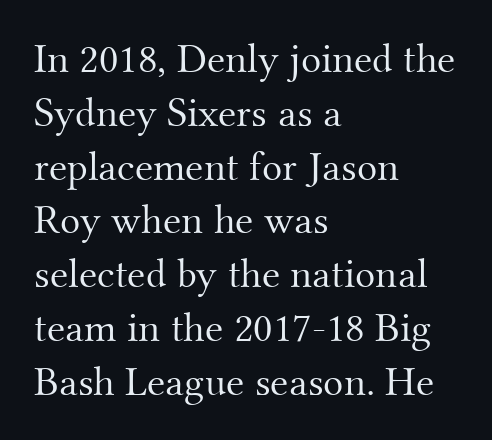
The image shows 42 px light serif type, upright; set left-aligned, normal line spacing (1.28x), normal letter spacing, not underlined; medium stroke contrast and a small x-height.
